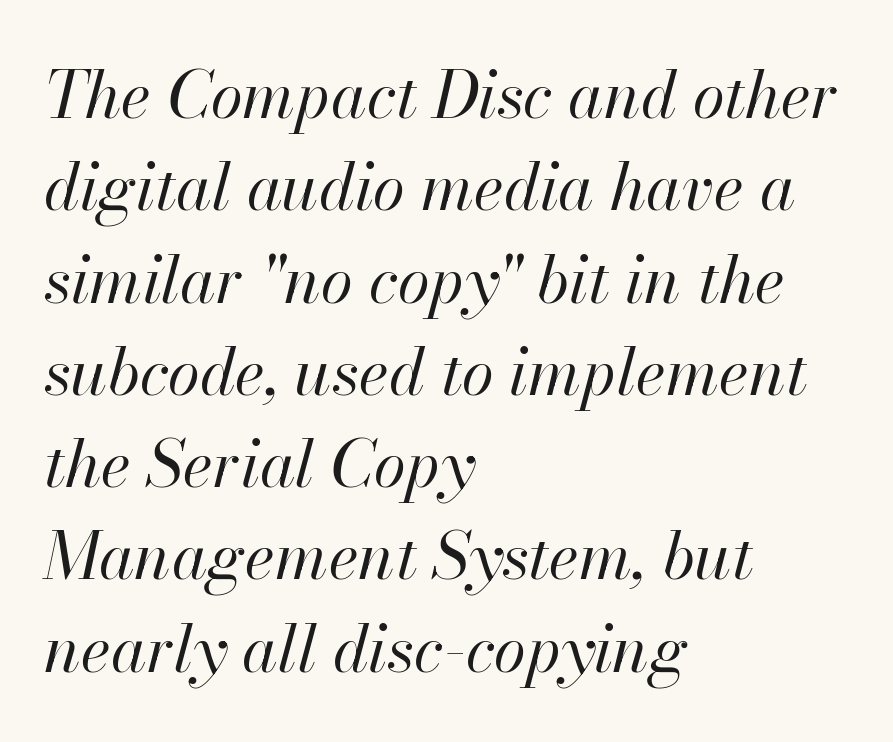
Q: Is the text bold? A: No.
Q: Is the text italic (slanted)? A: Yes, it leans right by about 13 degrees.
Q: Is the text underlined? A: No.
Q: How is the paragraph aligned? A: Left-aligned.
Q: Is the spacing between letters normal or unusually wide? A: Normal.
Q: Is the spacing between lines tight, normal or loose? A: Normal.
Q: Width (condensed, normal, or wide)? A: Normal.
Q: Stroke contrast? A: High.
Q: x-height? A: Small.
Q: Monospaced? A: No.
